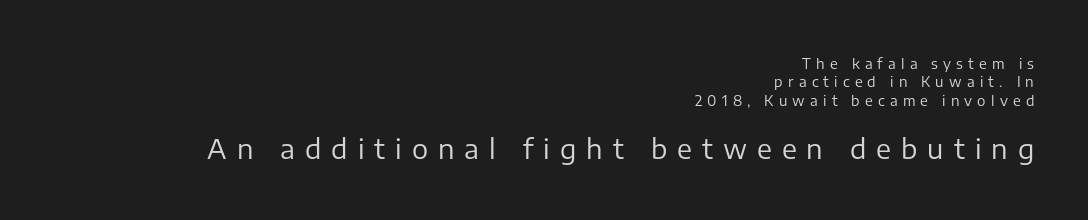
The image shows 27 px text type, upright; set right-aligned, normal line spacing (1.32x), unusually wide letter spacing (+0.37 em), not underlined; the second (bottom) block is 1.93x larger.
